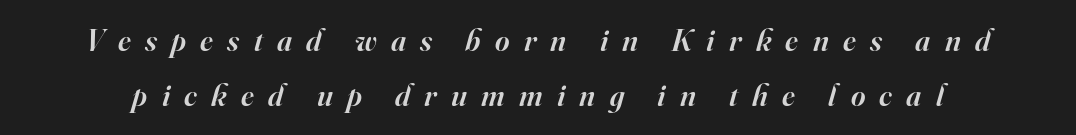
Q: Is the text bold? A: Semi-bold.
Q: Is the text italic (slanted)? A: Yes, it leans right by about 16 degrees.
Q: Is the typeface a serif or a sans-serif typeface? A: Serif.
Q: Is the text underlined? A: No.
Q: Is the spacing between letters normal or unusually wide? A: Unusually wide.
Q: Width (condensed, normal, or wide)? A: Normal.
Q: Stroke contrast? A: High.
Q: x-height? A: Small.
Q: Monospaced? A: No.
